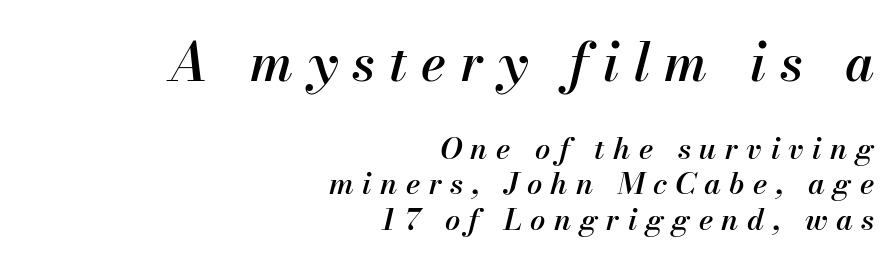
The passage is arranged like a letterhead date or caption credit — flush right. Lines of text with bare space underneath. The letters in the upper block stand taller than those in the block below. Slanted lettering throughout.
